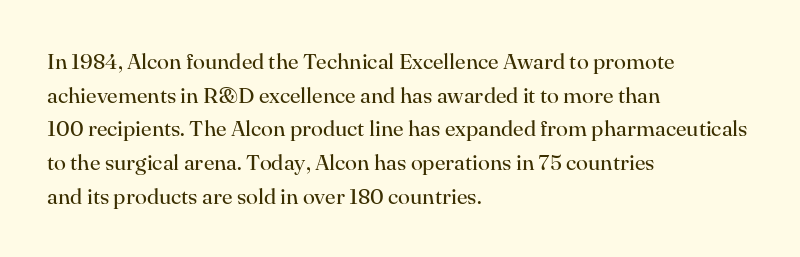
Q: Is the text bold? A: No.
Q: Is the text italic (slanted)? A: No, it is upright.
Q: Is the text underlined? A: No.
Q: How is the paragraph aligned? A: Left-aligned.
Q: Is the spacing between letters normal or unusually wide? A: Normal.
Q: Is the spacing between lines tight, normal or loose? A: Normal.
